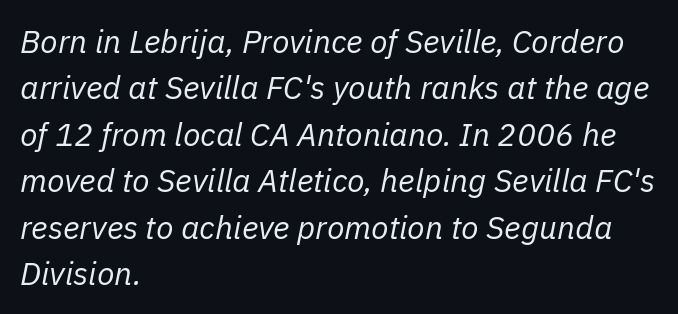
{"italic": "yes", "lean": "right", "slant_degrees": 11, "bold": "no", "weight": "regular", "width": "normal", "stroke_contrast": "low", "x_height": "medium", "monospaced": "no", "underline": "no", "align": "left", "line_spacing": "normal", "line_spacing_ratio": 1.45, "letter_spacing": "normal", "letter_spacing_em": 0.0, "glyph_px": 32}
